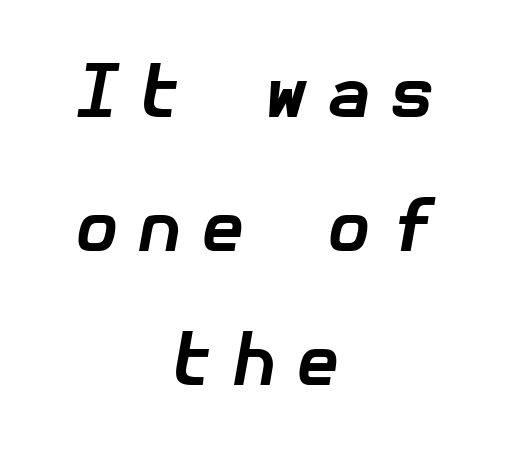
Q: Is the text bold? A: Yes.
Q: Is the text italic (slanted)? A: Yes, it leans right by about 10 degrees.
Q: Is the text underlined? A: No.
Q: How is the paragraph aligned? A: Centered.
Q: Is the spacing between letters normal or unusually wide? A: Unusually wide.
Q: Width (condensed, normal, or wide)? A: Normal.
Q: Stroke contrast? A: Low.
Q: x-height? A: Medium.
